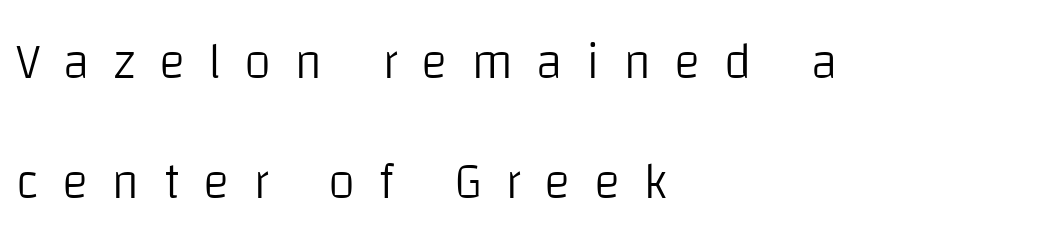
No italicization has been applied; the sample stays upright. Anything drawn beneath the words? Only blank space. The font is comparable to plain body text, perhaps lighter. Students, note that the glyphs here are deliberately spaced far apart. Notice how the passage keeps a crisp vertical edge on the left only.
